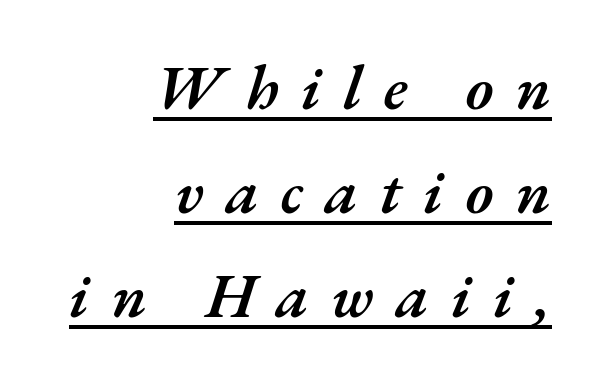
{"italic": "yes", "lean": "right", "slant_degrees": 17, "bold": "semi", "weight": "semibold", "width": "normal", "stroke_contrast": "medium", "x_height": "small", "monospaced": "no", "underline": "yes", "align": "right", "line_spacing": "normal", "line_spacing_ratio": 1.65, "letter_spacing": "wide", "letter_spacing_em": 0.35, "glyph_px": 63}
